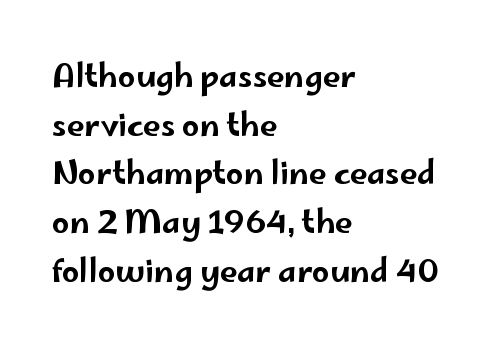
{"serif": "no", "italic": "no", "width": "wide", "stroke_contrast": "low", "x_height": "small", "monospaced": "no", "underline": "no", "align": "left", "line_spacing": "normal", "line_spacing_ratio": 1.57, "letter_spacing": "normal", "letter_spacing_em": 0.0, "glyph_px": 31}
